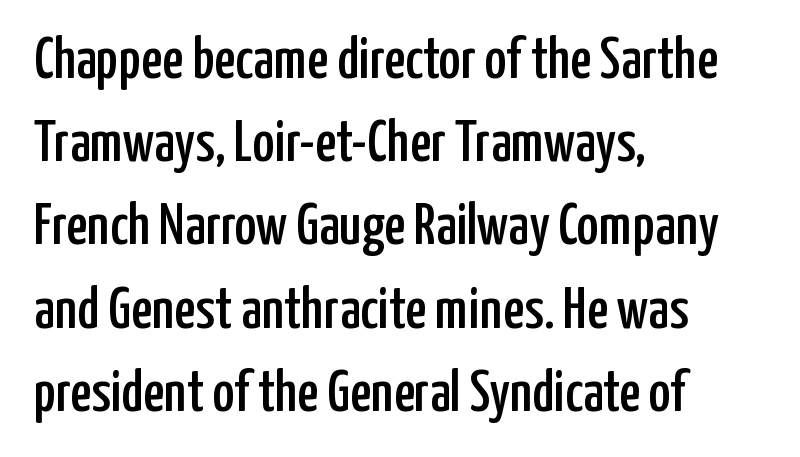
{"serif": "no", "italic": "no", "width": "condensed", "stroke_contrast": "low", "x_height": "medium", "monospaced": "no", "underline": "no", "align": "left", "line_spacing": "normal", "line_spacing_ratio": 1.41, "letter_spacing": "normal", "letter_spacing_em": 0.0, "glyph_px": 59}
